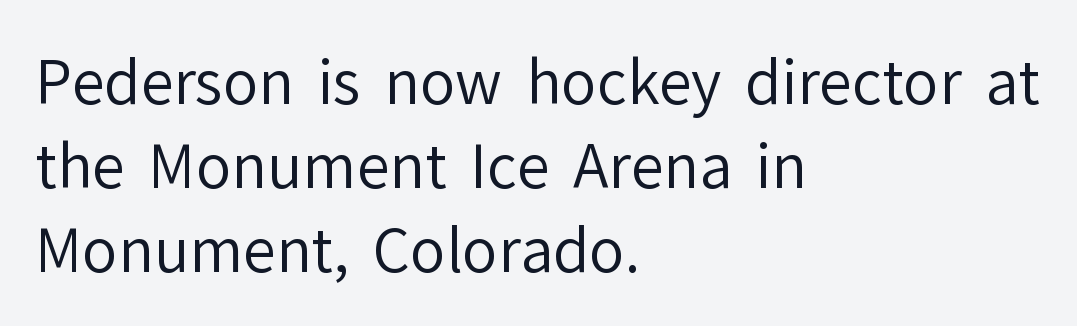
The image shows 59 px regular-weight sans-serif type, upright; set left-aligned, normal line spacing (1.42x), normal letter spacing, not underlined; low stroke contrast and a medium x-height.
